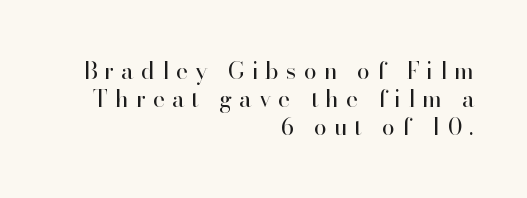
{"italic": "no", "bold": "no", "underline": "no", "align": "right", "line_spacing_ratio": 1.21, "letter_spacing": "wide", "letter_spacing_em": 0.31, "glyph_px": 23}
